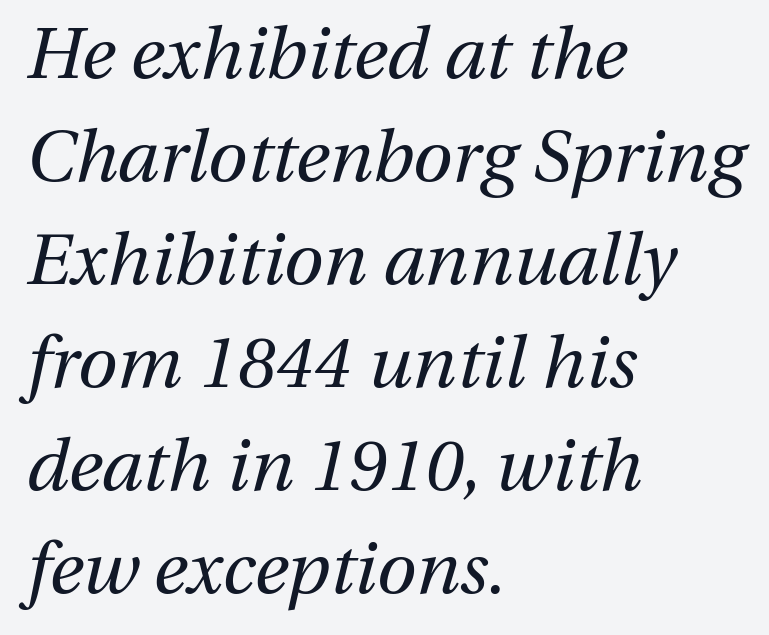
The image shows 72 px regular-weight type, italic (leaning right); set left-aligned, normal line spacing (1.43x), normal letter spacing, not underlined; medium stroke contrast and a medium x-height.
